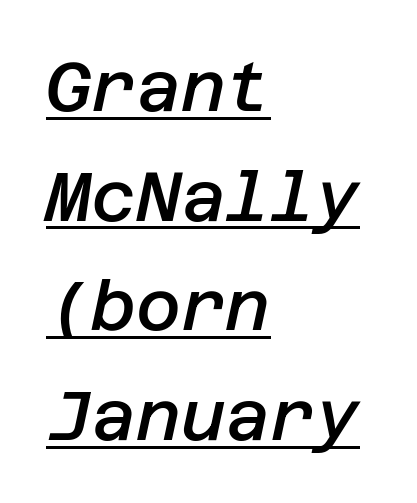
The image shows 69 px semibold type, italic (leaning right); set left-aligned, normal line spacing (1.59x), normal letter spacing, underlined; low stroke contrast and a large x-height.
